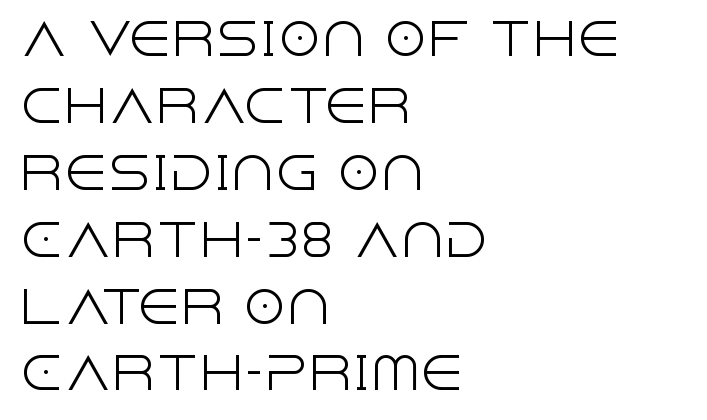
The image shows 44 px light sans-serif type, upright; set left-aligned, normal line spacing (1.52x), normal letter spacing, not underlined; a large x-height.
